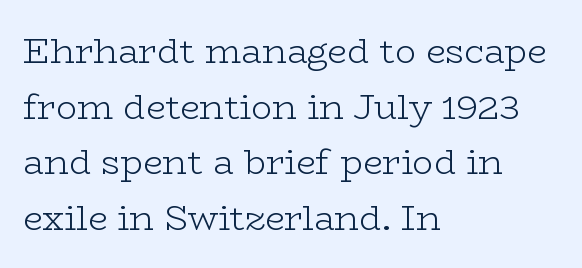
Q: Is the text bold? A: No.
Q: Is the text italic (slanted)? A: No, it is upright.
Q: Is the typeface a serif or a sans-serif typeface? A: Serif.
Q: Is the text underlined? A: No.
Q: How is the paragraph aligned? A: Left-aligned.
Q: Is the spacing between letters normal or unusually wide? A: Normal.
Q: Is the spacing between lines tight, normal or loose? A: Normal.
Q: Width (condensed, normal, or wide)? A: Wide.
Q: Stroke contrast? A: Low.
Q: x-height? A: Medium.
Q: Monospaced? A: No.
